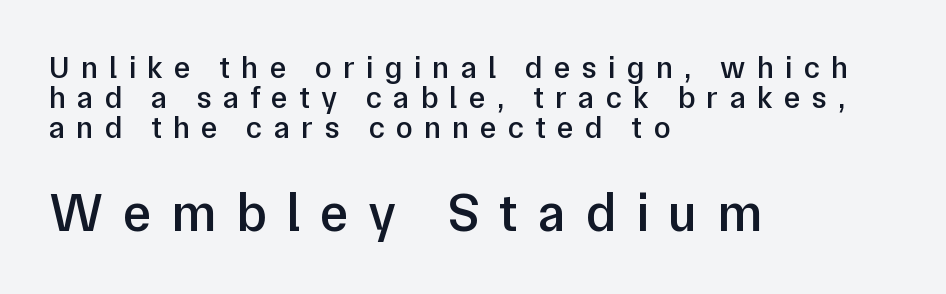
The image shows 54 px semibold sans-serif type, upright; set left-aligned, tight line spacing (0.96x), unusually wide letter spacing (+0.36 em), not underlined; the second (bottom) block is 1.74x larger; low stroke contrast and a medium x-height.
